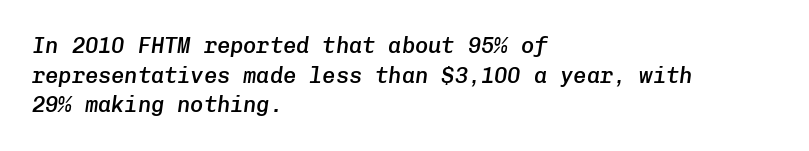
The image shows 22 px text type, italic (leaning right); set left-aligned, normal line spacing (1.35x), normal letter spacing, not underlined.
